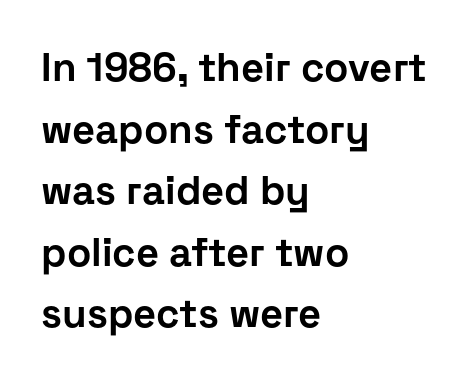
Q: Is the text bold? A: Yes.
Q: Is the text italic (slanted)? A: No, it is upright.
Q: Is the typeface a serif or a sans-serif typeface? A: Sans-serif.
Q: Is the text underlined? A: No.
Q: How is the paragraph aligned? A: Left-aligned.
Q: Is the spacing between letters normal or unusually wide? A: Normal.
Q: Is the spacing between lines tight, normal or loose? A: Normal.
Q: Width (condensed, normal, or wide)? A: Normal.
Q: Stroke contrast? A: Low.
Q: x-height? A: Medium.
Q: Monospaced? A: No.
